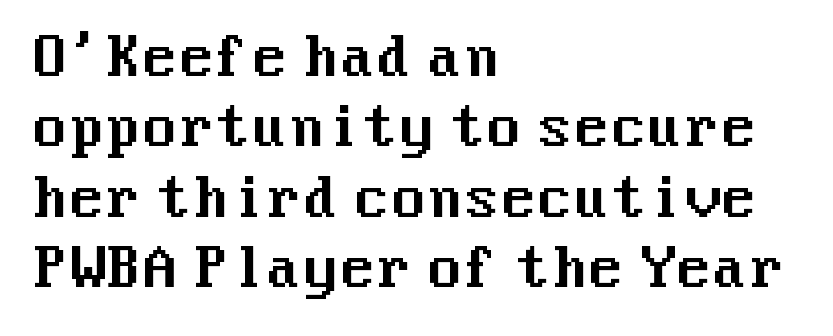
Q: Is the text italic (slanted)? A: No, it is upright.
Q: Is the typeface a serif or a sans-serif typeface? A: Sans-serif.
Q: Is the text underlined? A: No.
Q: How is the paragraph aligned? A: Left-aligned.
Q: Is the spacing between letters normal or unusually wide? A: Normal.
Q: Is the spacing between lines tight, normal or loose? A: Normal.
Q: Width (condensed, normal, or wide)? A: Normal.
Q: Stroke contrast? A: Medium.
Q: x-height? A: Medium.
